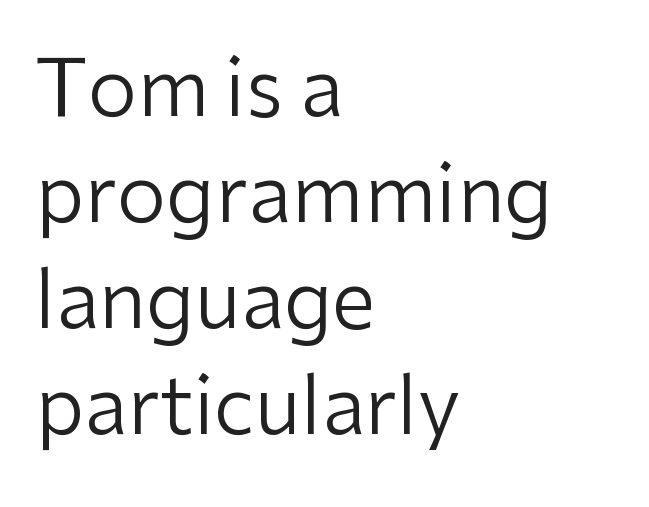
{"serif": "no", "italic": "no", "bold": "no", "weight": "regular", "width": "normal", "stroke_contrast": "low", "x_height": "medium", "monospaced": "no", "underline": "no", "align": "left", "line_spacing": "normal", "line_spacing_ratio": 1.34, "letter_spacing": "normal", "letter_spacing_em": 0.0, "glyph_px": 79}
